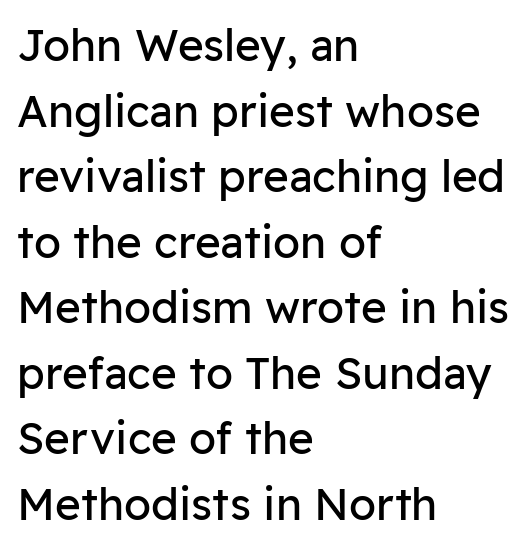
Q: Is the text bold? A: No.
Q: Is the text italic (slanted)? A: No, it is upright.
Q: Is the typeface a serif or a sans-serif typeface? A: Sans-serif.
Q: Is the text underlined? A: No.
Q: How is the paragraph aligned? A: Left-aligned.
Q: Is the spacing between letters normal or unusually wide? A: Normal.
Q: Is the spacing between lines tight, normal or loose? A: Normal.
Q: Width (condensed, normal, or wide)? A: Normal.
Q: Stroke contrast? A: Low.
Q: x-height? A: Medium.
Q: Monospaced? A: No.
